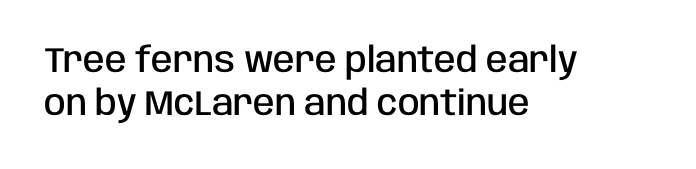
Rule under the text: the space is simply empty. Horizontally, the lines are justified to the leading edge only. These lines are composed in type without serifs. The face used here is proportionally spaced, like ordinary book or web type.
